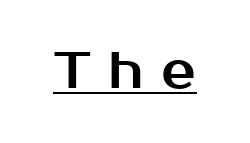
The image shows 52 px sans-serif type, upright; set unusually wide letter spacing (+0.34 em), underlined; medium stroke contrast and a medium x-height.
